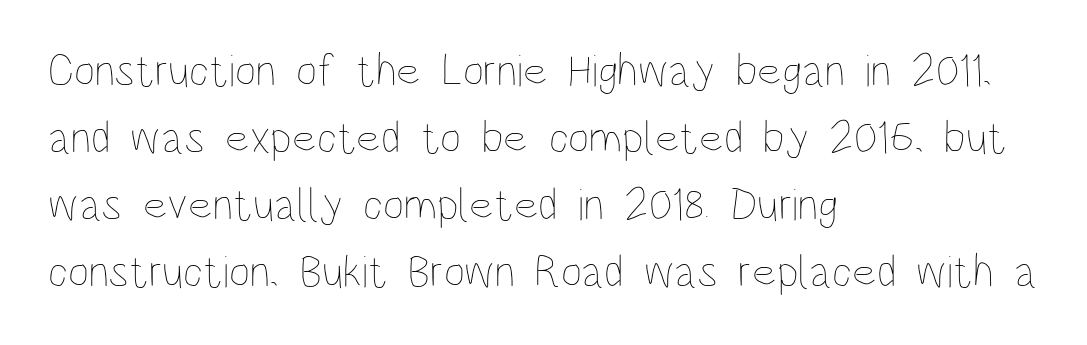
Q: Is the text bold? A: No.
Q: Is the text italic (slanted)? A: No, it is upright.
Q: Is the text underlined? A: No.
Q: How is the paragraph aligned? A: Left-aligned.
Q: Is the spacing between letters normal or unusually wide? A: Normal.
Q: Is the spacing between lines tight, normal or loose? A: Normal.
Q: Width (condensed, normal, or wide)? A: Condensed.
Q: Stroke contrast? A: Low.
Q: x-height? A: Large.
Q: Monospaced? A: No.
